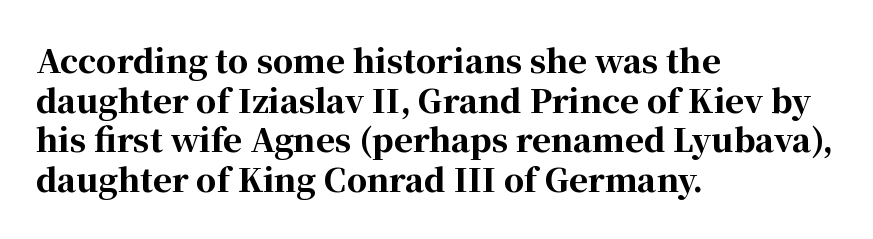
The image shows 32 px bold serif type, upright; set left-aligned, line spacing 1.24x, normal letter spacing, not underlined; high stroke contrast and a medium x-height.
